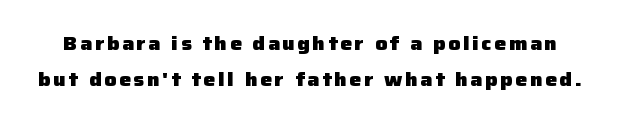
Typesetter's note: full bold, strokes at maximum text heaviness. Italic: no, the glyphs are upright roman. Lines of text with bare space underneath.
